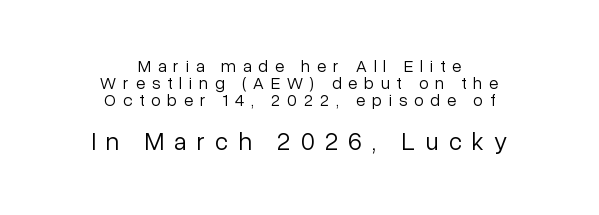
{"italic": "no", "bold": "no", "underline": "no", "align": "center", "line_spacing": "tight", "line_spacing_ratio": 0.99, "letter_spacing": "wide", "letter_spacing_em": 0.41, "larger_block": "second", "size_ratio": 1.47, "glyph_px": 25}
